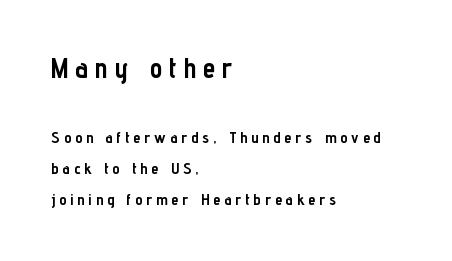
{"serif": "no", "italic": "no", "bold": "yes", "weight": "semibold", "width": "condensed", "stroke_contrast": "low", "x_height": "medium", "monospaced": "no", "underline": "no", "align": "left", "line_spacing": "loose", "line_spacing_ratio": 1.93, "letter_spacing": "wide", "letter_spacing_em": 0.25, "larger_block": "first", "size_ratio": 1.75, "glyph_px": 28}
